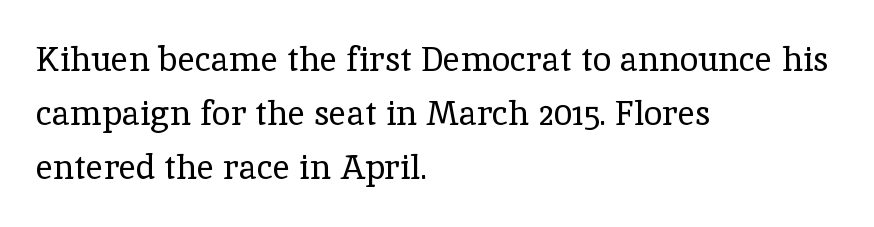
A normal amount of white space separates one row of letters from the next. These lines stack with their left ends in a neat column. No italicization has been applied; the sample stays upright. In terms of letterspacing, this is plain default setting. Character widths vary here, with narrow letters taking less room than wide ones.
